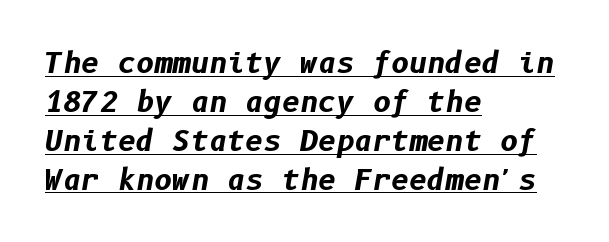
The image shows 28 px bold type, italic (leaning right); set left-aligned, normal line spacing (1.39x), normal letter spacing, underlined; low stroke contrast and a medium x-height.
